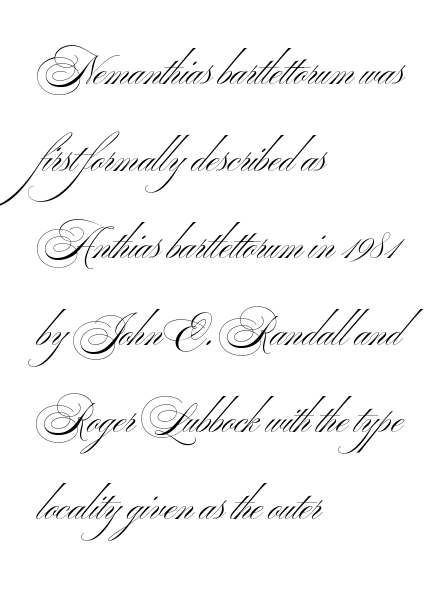
The image shows 39 px light, wide sans-serif type; set left-aligned, loose line spacing (2.23x), normal letter spacing, not underlined; medium stroke contrast and a small x-height.
